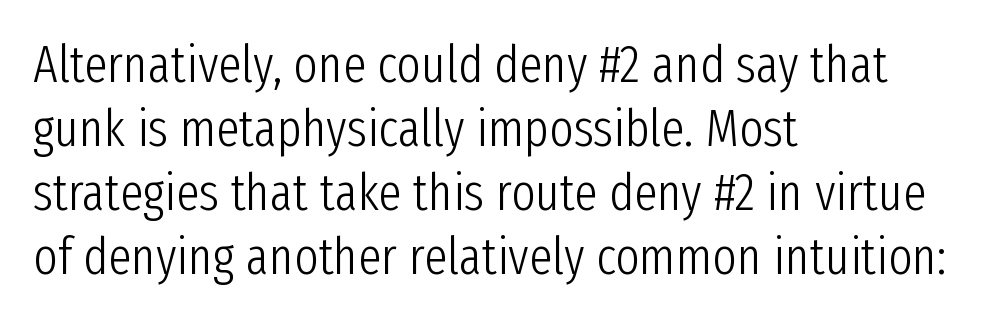
{"serif": "no", "italic": "no", "bold": "no", "weight": "light", "width": "condensed", "stroke_contrast": "low", "x_height": "medium", "monospaced": "no", "underline": "no", "align": "left", "line_spacing_ratio": 1.23, "letter_spacing": "normal", "letter_spacing_em": 0.0, "glyph_px": 52}
